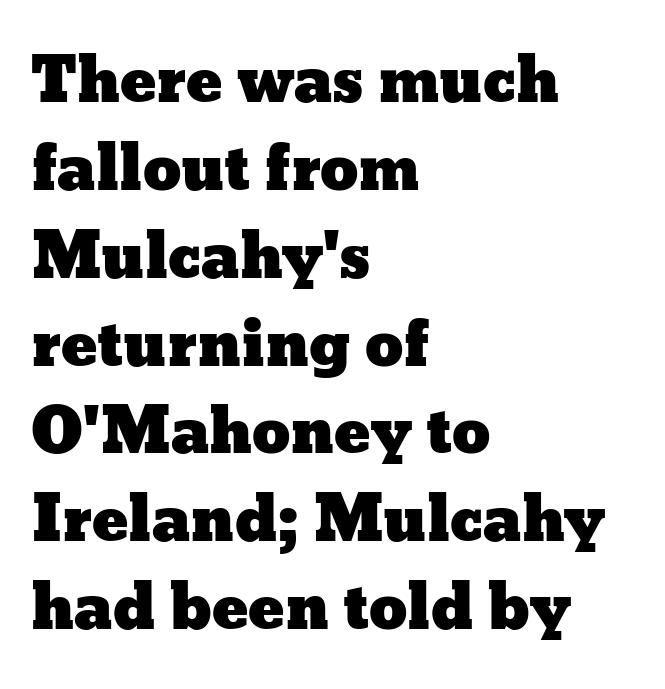
The image shows 61 px wide type, upright; set left-aligned, normal line spacing (1.44x), normal letter spacing, not underlined; low stroke contrast and a medium x-height.
